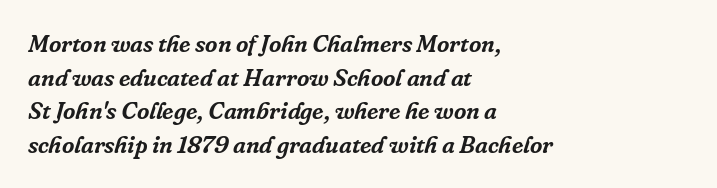
{"italic": "yes", "lean": "right", "slant_degrees": 16, "underline": "no", "align": "left", "line_spacing": "normal", "line_spacing_ratio": 1.4, "letter_spacing": "normal", "letter_spacing_em": 0.0, "glyph_px": 24}
